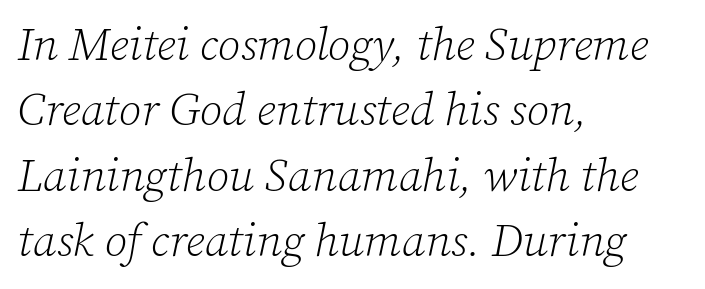
The image shows 46 px light serif type, italic (leaning right); set left-aligned, normal line spacing (1.42x), normal letter spacing, not underlined; low stroke contrast and a medium x-height.
